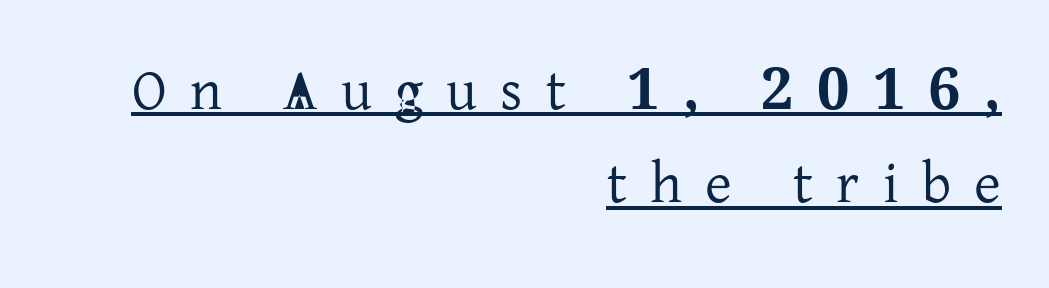
Q: Is the text italic (slanted)? A: No, it is upright.
Q: Is the typeface a serif or a sans-serif typeface? A: Serif.
Q: Is the text underlined? A: Yes.
Q: How is the paragraph aligned? A: Right-aligned.
Q: Is the spacing between letters normal or unusually wide? A: Unusually wide.
Q: Is the spacing between lines tight, normal or loose? A: Normal.
Q: Width (condensed, normal, or wide)? A: Normal.
Q: Stroke contrast? A: Low.
Q: x-height? A: Medium.
Q: Monospaced? A: No.
